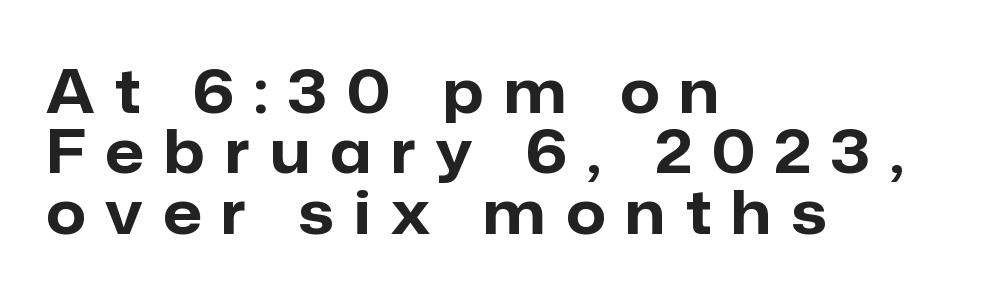
The image shows 61 px bold sans-serif type, upright; set left-aligned, tight line spacing (0.99x), unusually wide letter spacing (+0.33 em), not underlined; low stroke contrast and a medium x-height.
